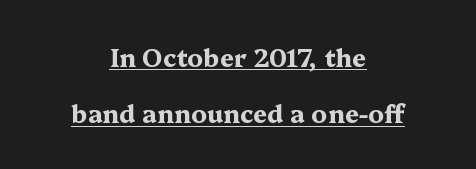
Underlining? Definitely there. Weight check: bold — yes, fully. Regarding leading, the lines here are spaced well apart. Italic? Not at all — the glyphs are vertical. Each line is balanced around a shared central axis. The horizontal fit of the characters is conventional and even.
